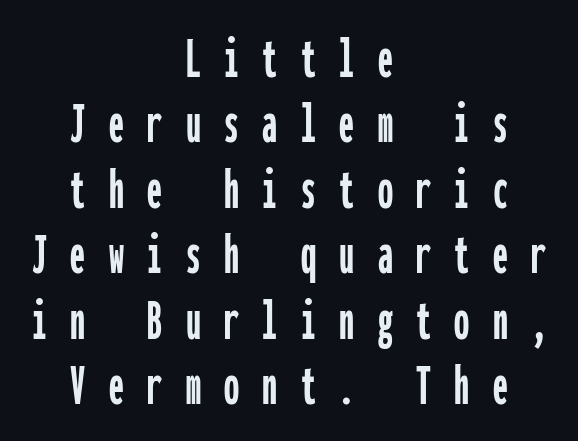
Q: Is the text italic (slanted)? A: No, it is upright.
Q: Is the typeface a serif or a sans-serif typeface? A: Sans-serif.
Q: Is the text underlined? A: No.
Q: How is the paragraph aligned? A: Centered.
Q: Is the spacing between letters normal or unusually wide? A: Unusually wide.
Q: Is the spacing between lines tight, normal or loose? A: Tight.
Q: Width (condensed, normal, or wide)? A: Condensed.
Q: Stroke contrast? A: Low.
Q: x-height? A: Medium.
Q: Monospaced? A: Yes.
